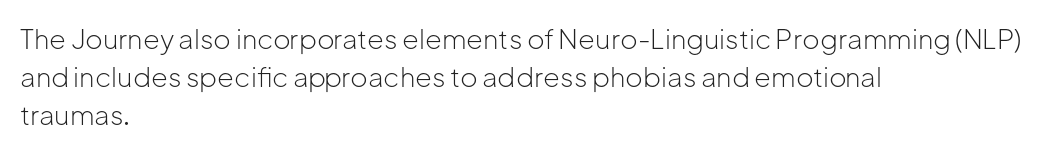
Short note: letters normally spaced. These lines are set flush left with a ragged right edge. The passage shown is not bold in any degree. Rows of type keep a routine distance in the vertical direction. This is the regular roman posture of the typeface.
